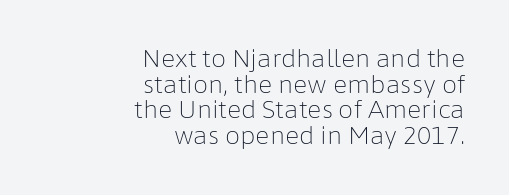
The image shows 24 px text type, upright; set right-aligned, tight line spacing (1.07x), normal letter spacing, not underlined.
